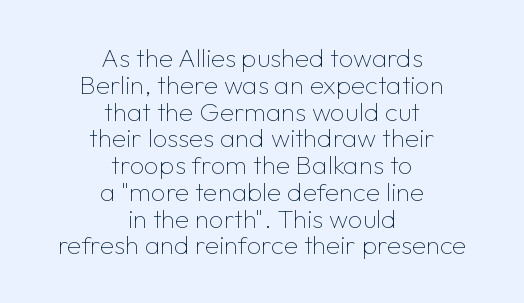
Q: Is the text bold? A: No.
Q: Is the text italic (slanted)? A: No, it is upright.
Q: Is the text underlined? A: No.
Q: How is the paragraph aligned? A: Centered.
Q: Is the spacing between letters normal or unusually wide? A: Normal.
Q: Is the spacing between lines tight, normal or loose? A: Tight.
